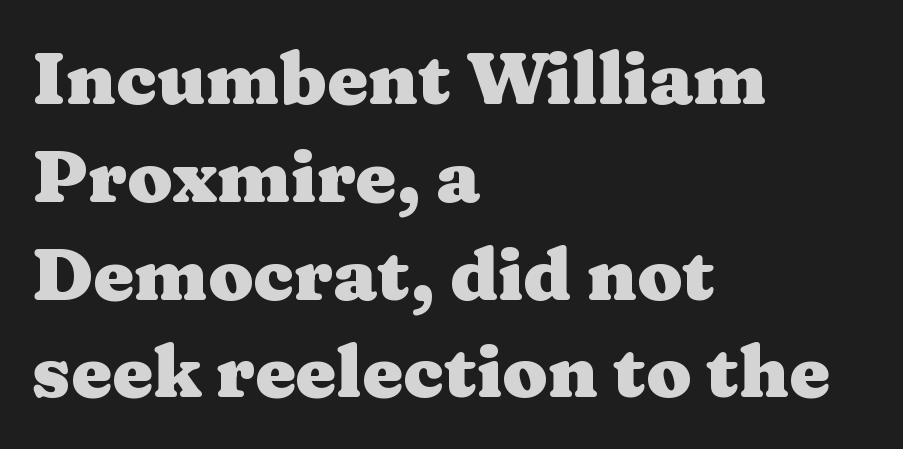
Q: Is the text bold? A: Yes.
Q: Is the text italic (slanted)? A: No, it is upright.
Q: Is the typeface a serif or a sans-serif typeface? A: Serif.
Q: Is the text underlined? A: No.
Q: How is the paragraph aligned? A: Left-aligned.
Q: Is the spacing between letters normal or unusually wide? A: Normal.
Q: Is the spacing between lines tight, normal or loose? A: Normal.
Q: Width (condensed, normal, or wide)? A: Wide.
Q: Stroke contrast? A: Medium.
Q: x-height? A: Medium.
Q: Monospaced? A: No.
